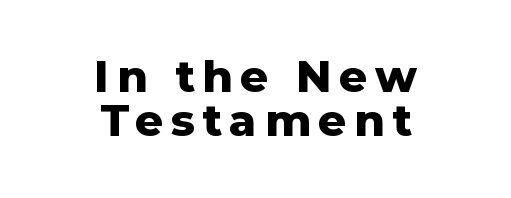
Q: Is the text bold? A: Yes.
Q: Is the text italic (slanted)? A: No, it is upright.
Q: Is the typeface a serif or a sans-serif typeface? A: Sans-serif.
Q: Is the text underlined? A: No.
Q: How is the paragraph aligned? A: Centered.
Q: Is the spacing between lines tight, normal or loose? A: Tight.
Q: Width (condensed, normal, or wide)? A: Normal.
Q: Stroke contrast? A: Low.
Q: x-height? A: Medium.
Q: Monospaced? A: No.
